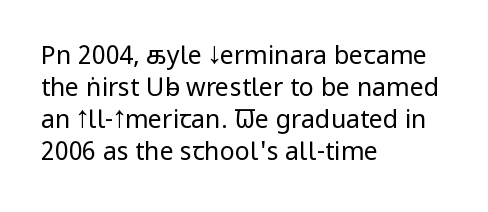
{"italic": "no", "bold": "no", "underline": "no", "align": "left", "line_spacing": "normal", "line_spacing_ratio": 1.28, "letter_spacing": "normal", "letter_spacing_em": 0.0, "glyph_px": 25}
